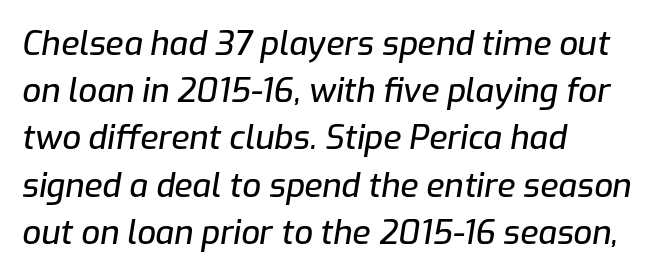
Glance below the letters and you will spot only blank space. This sample uses plain, unmodified letter spacing. Observe the lean: these are italic letterforms. Here the designer chose a conventional face with non-uniform glyph widths.
